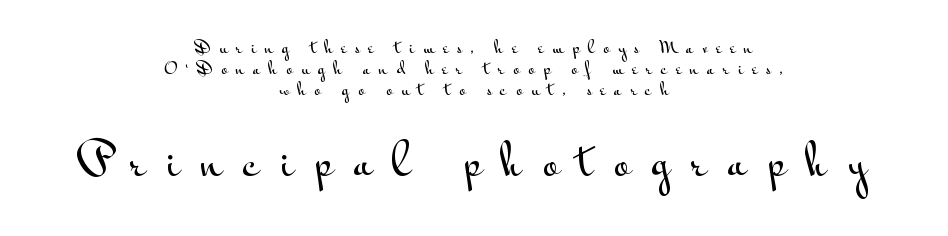
Q: Is the text italic (slanted)? A: Yes.
Q: Is the typeface a serif or a sans-serif typeface? A: Sans-serif.
Q: Is the text underlined? A: No.
Q: How is the paragraph aligned? A: Centered.
Q: Is the spacing between letters normal or unusually wide? A: Unusually wide.
Q: Which block of text is set in a larger size, the first (top) or the second (bottom)? A: The second (bottom) one.
Q: Width (condensed, normal, or wide)? A: Wide.
Q: Stroke contrast? A: Medium.
Q: x-height? A: Small.
Q: Monospaced? A: No.
